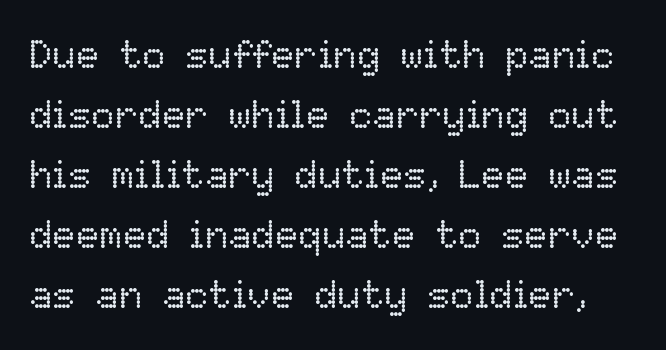
The typesetting does not lean heavy: it is not bold. The designer left line spacing at the default. These lines are rendered in a variable-pitch font. Rule under the text: the space is simply empty. Every stem runs plumb, perpendicular to the baseline.
